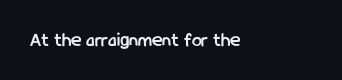
The words here are not underlined. Leftover space on each line is placed entirely after the last word. This rendering leaves character spacing at its baseline value. A typesetter would mark this as roman, not italic.
